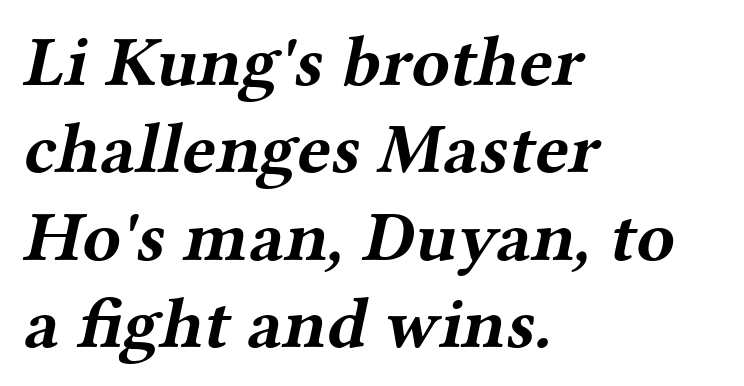
Q: Is the text bold? A: Yes.
Q: Is the typeface a serif or a sans-serif typeface? A: Serif.
Q: Is the text underlined? A: No.
Q: How is the paragraph aligned? A: Left-aligned.
Q: Is the spacing between letters normal or unusually wide? A: Normal.
Q: Width (condensed, normal, or wide)? A: Wide.
Q: Stroke contrast? A: Medium.
Q: x-height? A: Medium.
Q: Monospaced? A: No.
